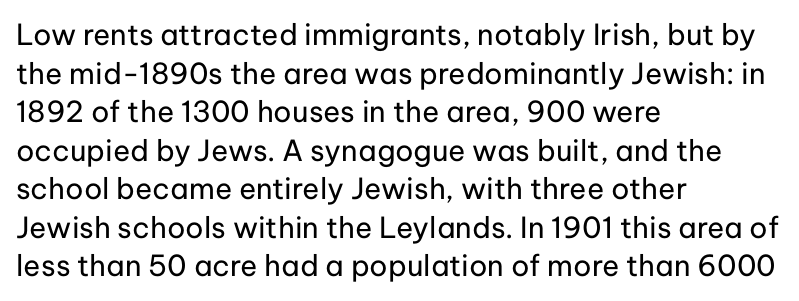
The image shows 29 px regular-weight sans-serif type, upright; set left-aligned, normal line spacing (1.33x), normal letter spacing, not underlined; low stroke contrast and a medium x-height.
